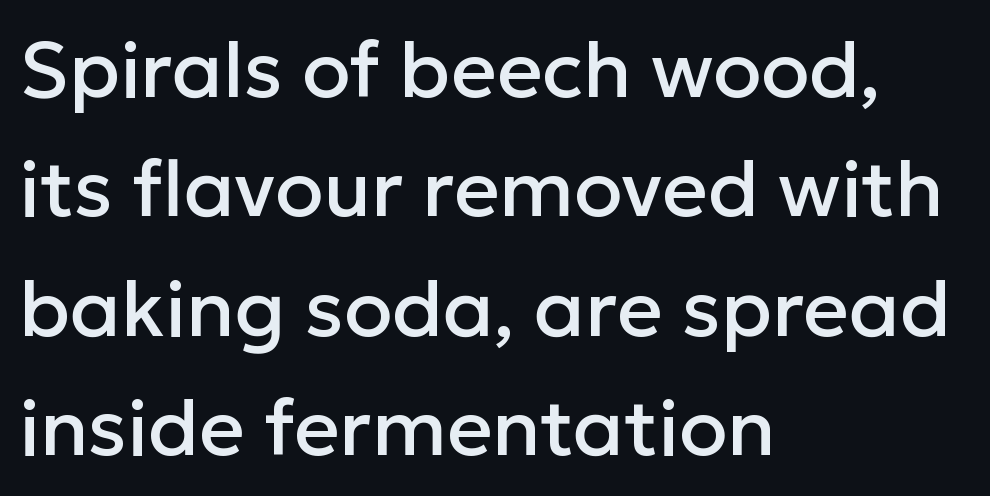
{"serif": "no", "italic": "no", "width": "normal", "stroke_contrast": "low", "x_height": "medium", "monospaced": "no", "underline": "no", "align": "left", "line_spacing": "normal", "line_spacing_ratio": 1.51, "letter_spacing": "normal", "letter_spacing_em": 0.0, "glyph_px": 79}
